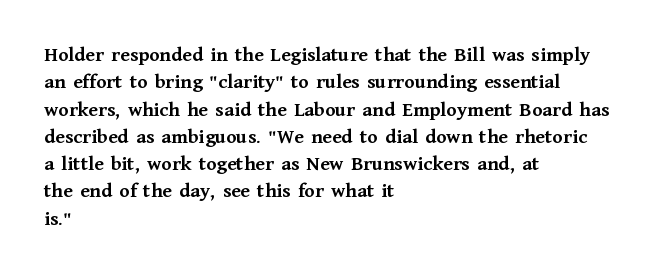
The rendering anchors every line to the left-hand side. This is the regular roman posture of the typeface. A normal amount of white space separates one row of letters from the next. The face used here is rendered with its standard letterfit. A clean baseline with only descenders dipping below it. The sample has been set heavy, in full bold.
